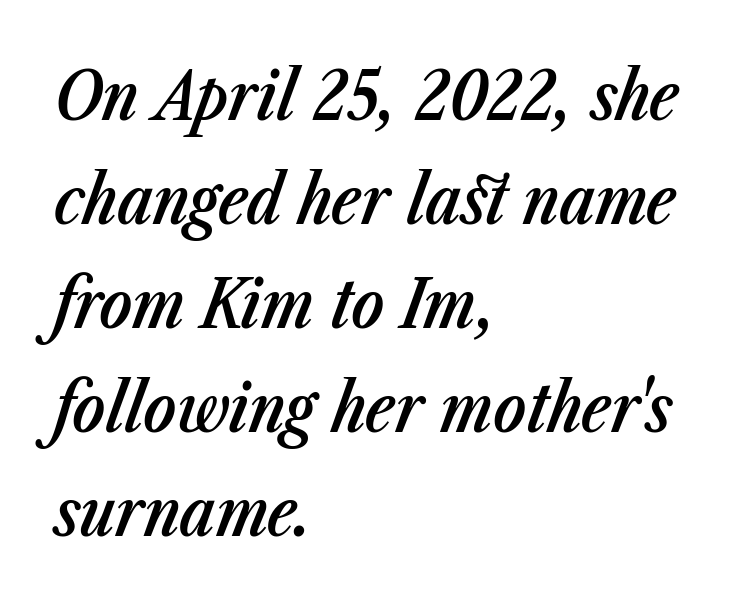
The image shows 68 px semibold, condensed type, italic (leaning right); set left-aligned, normal line spacing (1.53x), normal letter spacing, not underlined; low stroke contrast and a medium x-height.
